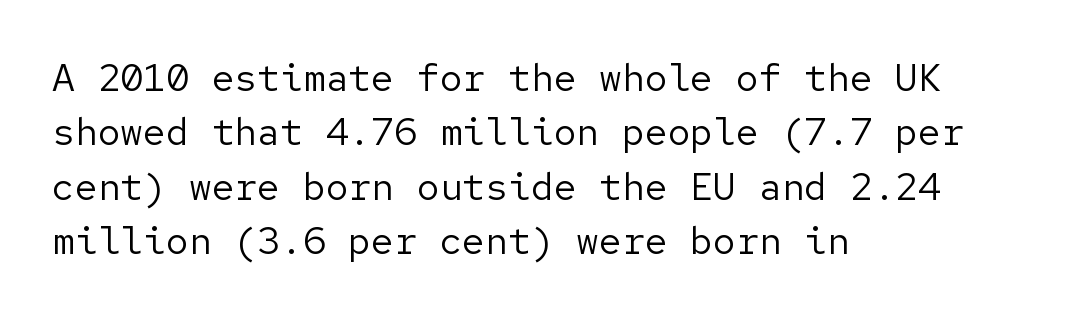
{"serif": "no", "italic": "no", "bold": "no", "weight": "regular", "width": "normal", "stroke_contrast": "low", "x_height": "medium", "underline": "no", "align": "left", "line_spacing": "normal", "line_spacing_ratio": 1.43, "letter_spacing": "normal", "letter_spacing_em": 0.0, "glyph_px": 38}
